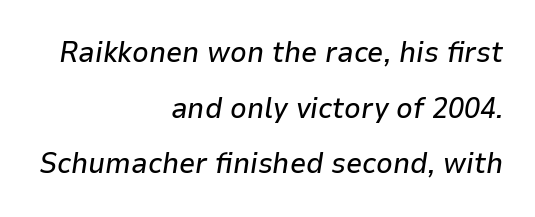
Q: Is the text italic (slanted)? A: Yes, it leans right by about 9 degrees.
Q: Is the text underlined? A: No.
Q: How is the paragraph aligned? A: Right-aligned.
Q: Is the spacing between letters normal or unusually wide? A: Normal.
Q: Is the spacing between lines tight, normal or loose? A: Loose.
Q: Width (condensed, normal, or wide)? A: Normal.
Q: Stroke contrast? A: Low.
Q: x-height? A: Medium.
Q: Monospaced? A: No.
